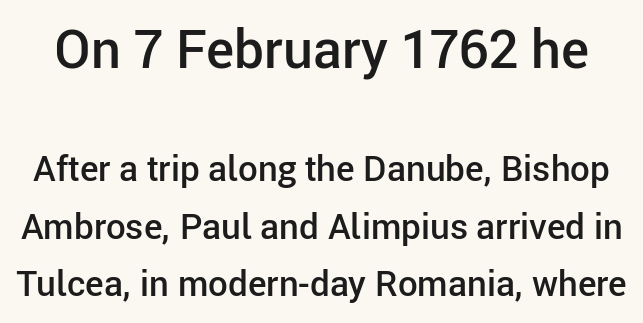
The image shows 53 px semibold sans-serif type, upright; set normal line spacing (1.65x), normal letter spacing, not underlined; the first (top) block is 1.51x larger; low stroke contrast and a medium x-height.
